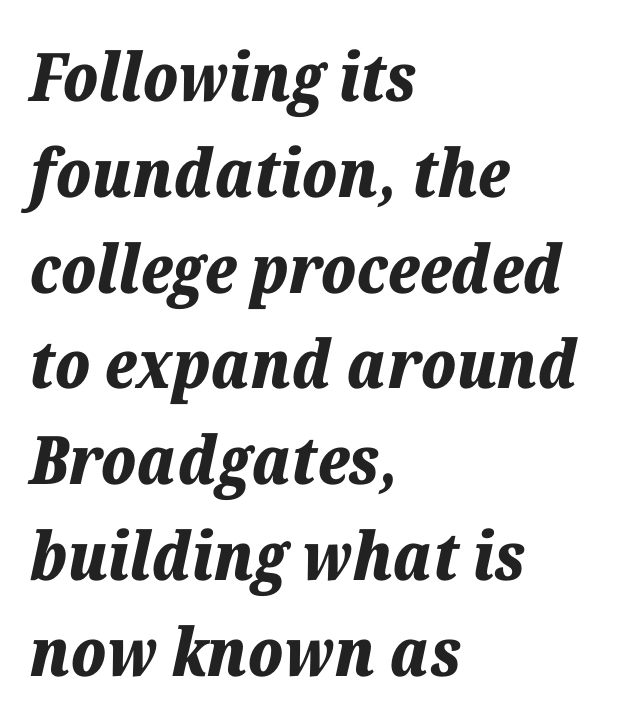
Q: Is the text bold? A: Yes.
Q: Is the text italic (slanted)? A: Yes, it leans right by about 12 degrees.
Q: Is the text underlined? A: No.
Q: How is the paragraph aligned? A: Left-aligned.
Q: Is the spacing between letters normal or unusually wide? A: Normal.
Q: Is the spacing between lines tight, normal or loose? A: Normal.
Q: Width (condensed, normal, or wide)? A: Normal.
Q: Stroke contrast? A: Low.
Q: x-height? A: Medium.
Q: Monospaced? A: No.
